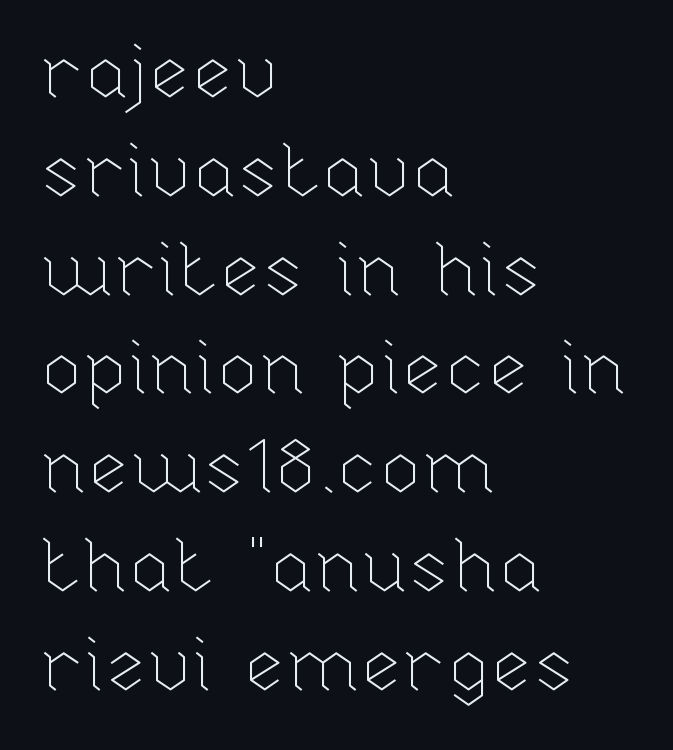
Each word holds together tightly as a unit, with standard inter-letter gaps. Honestly, there is no underline to notice here at all. These lines were composed using upright roman letters. Baseline-to-baseline distance is the conventional proportion of letter height.
